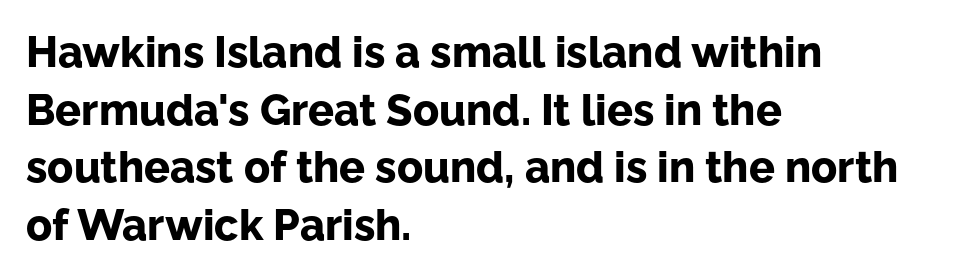
A typesetter would call this proportional, since set widths differ per character. The lines are quadded left. What stands out about the letter spacing? Nothing — it is the standard amount. Regarding serifs, this sample does without them.
